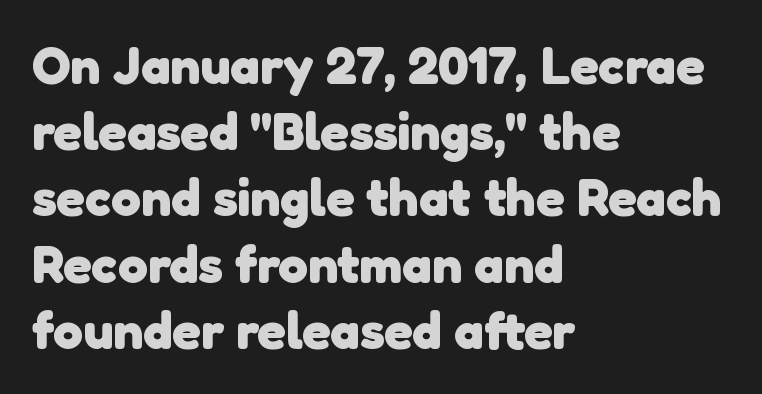
Q: Is the text bold? A: Yes.
Q: Is the typeface a serif or a sans-serif typeface? A: Sans-serif.
Q: Is the text underlined? A: No.
Q: How is the paragraph aligned? A: Left-aligned.
Q: Is the spacing between letters normal or unusually wide? A: Normal.
Q: Is the spacing between lines tight, normal or loose? A: Normal.
Q: Width (condensed, normal, or wide)? A: Normal.
Q: Stroke contrast? A: Low.
Q: x-height? A: Medium.
Q: Monospaced? A: No.
